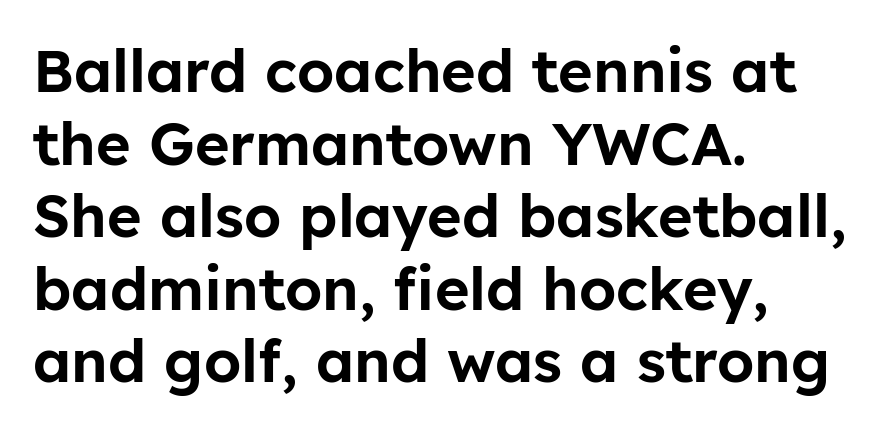
Q: Is the text italic (slanted)? A: No, it is upright.
Q: Is the typeface a serif or a sans-serif typeface? A: Sans-serif.
Q: Is the text underlined? A: No.
Q: How is the paragraph aligned? A: Left-aligned.
Q: Is the spacing between letters normal or unusually wide? A: Normal.
Q: Width (condensed, normal, or wide)? A: Normal.
Q: Stroke contrast? A: Low.
Q: x-height? A: Medium.
Q: Monospaced? A: No.
